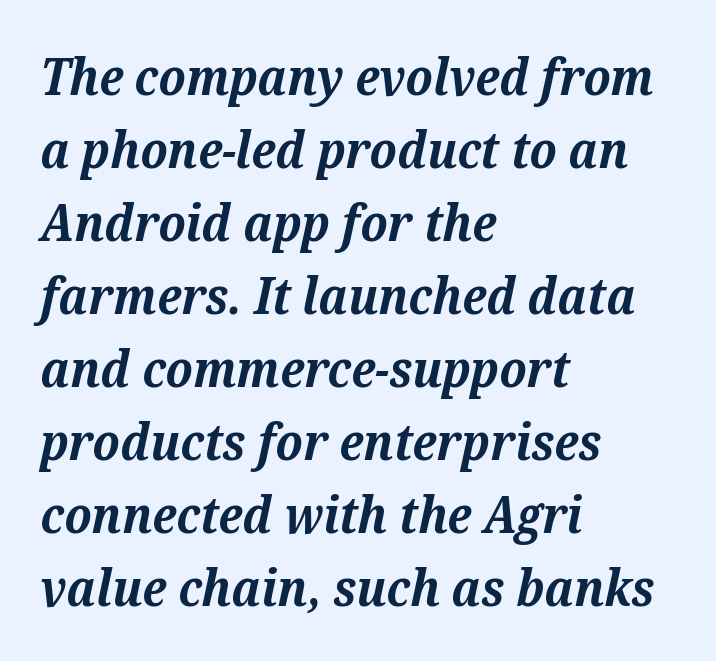
The letters advance in unequal steps, a hallmark of proportional type. The leading is moderate, giving the passage an even texture. Serif or sans? Serif — the stroke terminals have little feet. The strip under each line holds only bare page. Tall strokes in this sample are angled rather than plumb. The rag falls on the right side of this text block.
